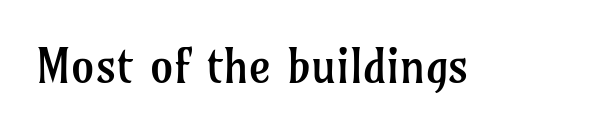
The image shows 47 px regular-weight serif type, upright; set normal letter spacing, not underlined; low stroke contrast and a medium x-height.
